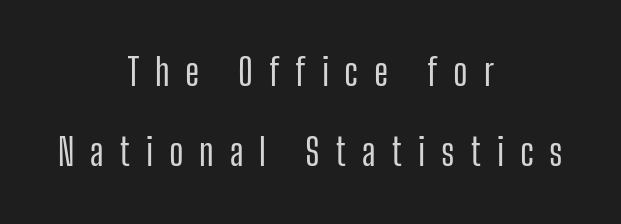
{"serif": "no", "italic": "no", "width": "condensed", "stroke_contrast": "low", "x_height": "medium", "monospaced": "no", "underline": "no", "align": "center", "line_spacing": "loose", "line_spacing_ratio": 2.11, "letter_spacing": "wide", "letter_spacing_em": 0.41, "glyph_px": 38}
